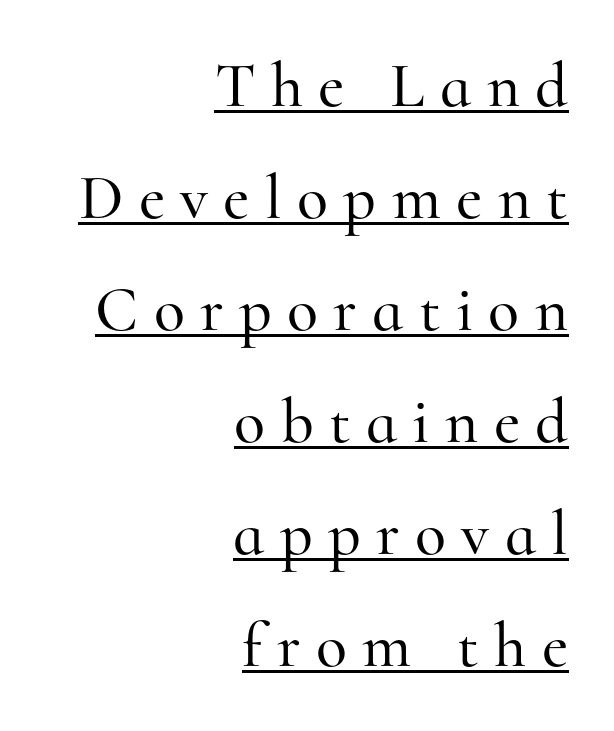
The image shows 64 px serif type, upright; set right-aligned, line spacing 1.75x, unusually wide letter spacing (+0.24 em), underlined; high stroke contrast and a small x-height.
